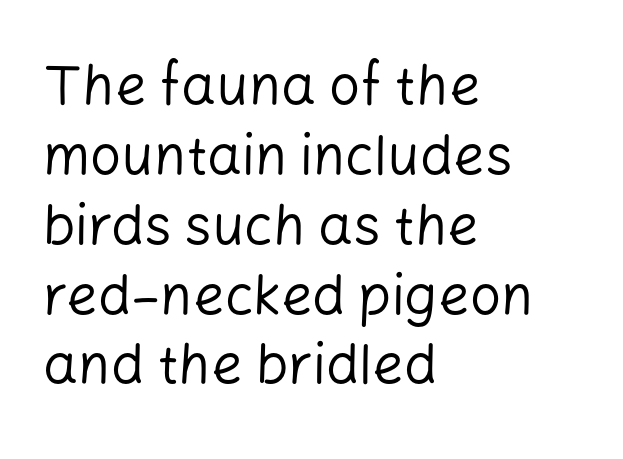
The image shows 55 px regular-weight sans-serif type, upright; set left-aligned, normal line spacing (1.27x), normal letter spacing, not underlined; low stroke contrast and a medium x-height.
